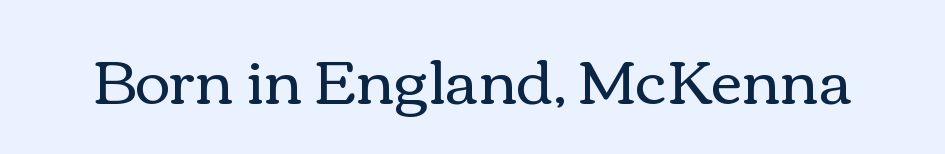
{"italic": "no", "bold": "no", "weight": "regular", "width": "wide", "x_height": "medium", "monospaced": "no", "underline": "no", "letter_spacing": "normal", "letter_spacing_em": 0.0, "glyph_px": 60}
